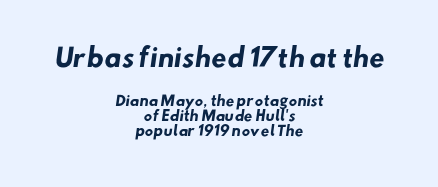
In terms of letterspacing, this is plain default setting. Block one is the big one; block two sits smaller underneath. Reading down the block, each line starts at a different indent, mirrored at its end. Summary of vertical rhythm: compact, with narrow interline spacing. Its strokes are broad and dark, the hallmark of bold type. The words here are not underlined.
